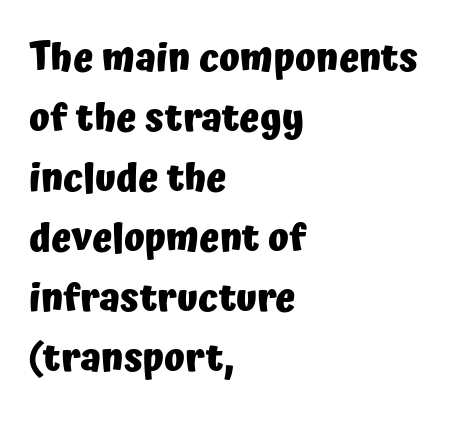
{"serif": "no", "italic": "no", "bold": "yes", "weight": "heavy", "width": "normal", "stroke_contrast": "low", "x_height": "medium", "monospaced": "no", "underline": "no", "align": "left", "line_spacing": "normal", "line_spacing_ratio": 1.58, "letter_spacing": "normal", "letter_spacing_em": 0.0, "glyph_px": 38}
